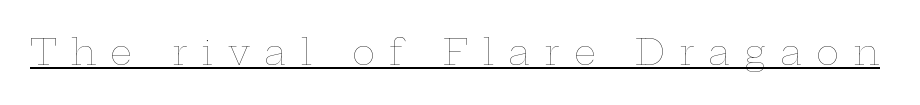
These lines were composed using upright roman letters. The horizontal fit of the characters is loose and conspicuously gappy. Underline: present. Nothing heavy about these letters — not bold at all.
